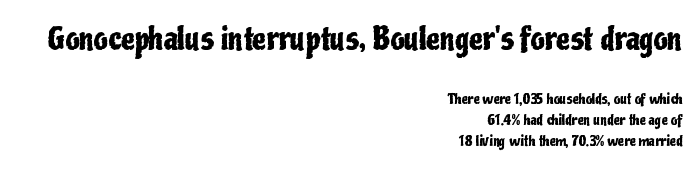
Q: Is the text italic (slanted)? A: No, it is upright.
Q: Is the typeface a serif or a sans-serif typeface? A: Sans-serif.
Q: Is the text underlined? A: No.
Q: How is the paragraph aligned? A: Right-aligned.
Q: Is the spacing between letters normal or unusually wide? A: Normal.
Q: Is the spacing between lines tight, normal or loose? A: Normal.
Q: Which block of text is set in a larger size, the first (top) or the second (bottom)? A: The first (top) one.
Q: Width (condensed, normal, or wide)? A: Condensed.
Q: Stroke contrast? A: Low.
Q: x-height? A: Medium.
Q: Monospaced? A: No.
